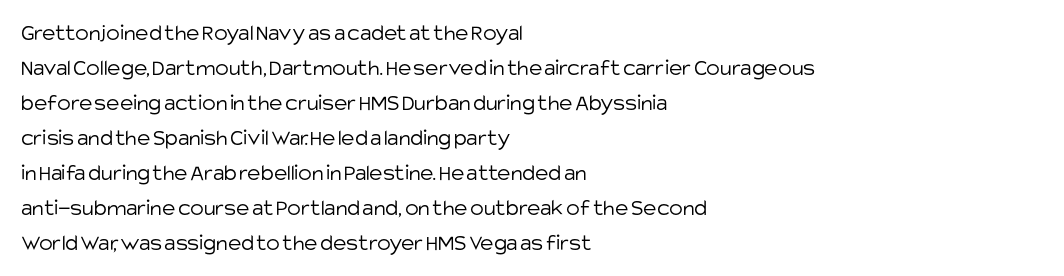
Q: Is the text bold? A: No.
Q: Is the text italic (slanted)? A: No, it is upright.
Q: Is the text underlined? A: No.
Q: How is the paragraph aligned? A: Left-aligned.
Q: Is the spacing between letters normal or unusually wide? A: Normal.
Q: Is the spacing between lines tight, normal or loose? A: Normal.
